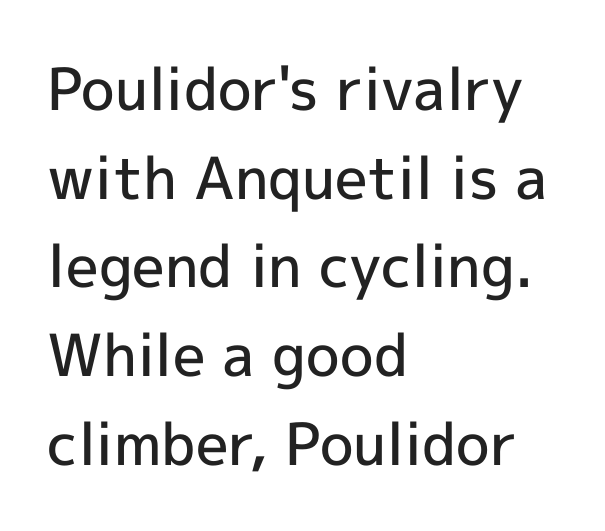
The image shows 58 px semibold sans-serif type, upright; set left-aligned, normal line spacing (1.53x), normal letter spacing, not underlined; a medium x-height.
